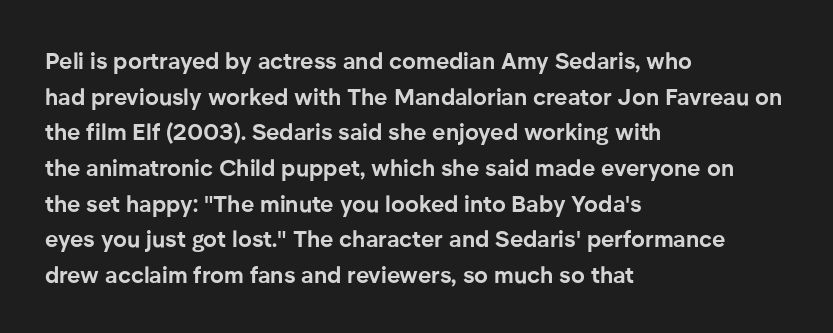
Q: Is the text bold? A: Yes.
Q: Is the text italic (slanted)? A: No, it is upright.
Q: Is the text underlined? A: No.
Q: How is the paragraph aligned? A: Left-aligned.
Q: Is the spacing between letters normal or unusually wide? A: Normal.
Q: Is the spacing between lines tight, normal or loose? A: Normal.
